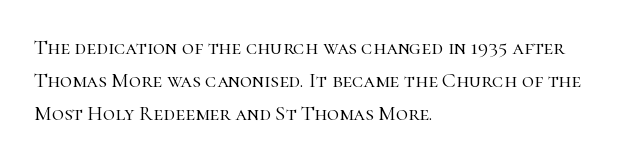
The image shows 21 px text type, upright; set left-aligned, normal line spacing (1.58x), normal letter spacing, not underlined.
